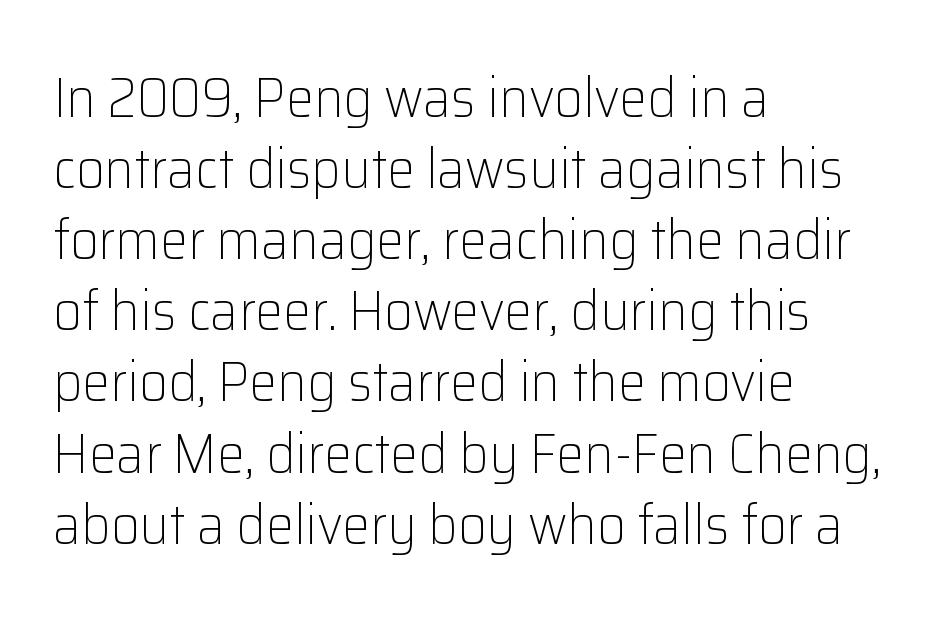
Do the characters align in a grid? No, the font is proportional. The rag falls on the right side of this text block. Caption: face not bold, strokes unweighted. Descenders are the only things crossing below the line.
